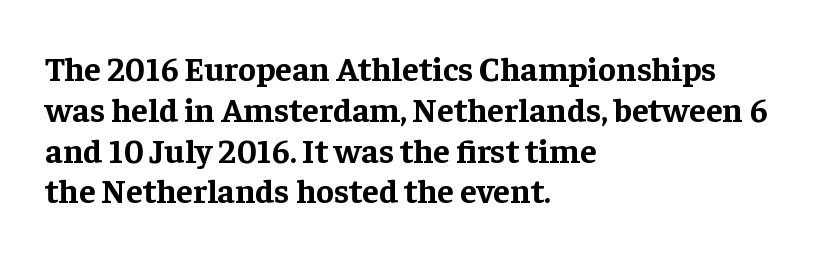
{"serif": "yes", "italic": "no", "bold": "yes", "weight": "bold", "width": "normal", "stroke_contrast": "low", "x_height": "medium", "monospaced": "no", "underline": "no", "align": "left", "line_spacing_ratio": 1.2, "letter_spacing": "normal", "letter_spacing_em": 0.0, "glyph_px": 34}
